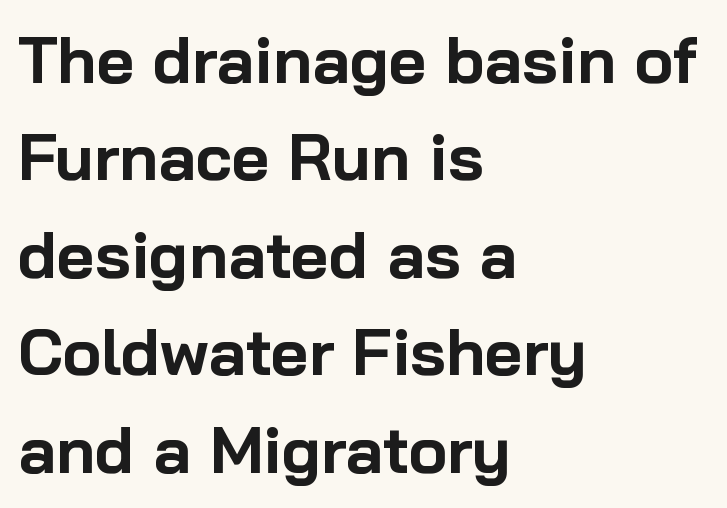
Q: Is the text bold? A: Yes.
Q: Is the text italic (slanted)? A: No, it is upright.
Q: Is the typeface a serif or a sans-serif typeface? A: Sans-serif.
Q: Is the text underlined? A: No.
Q: How is the paragraph aligned? A: Left-aligned.
Q: Is the spacing between letters normal or unusually wide? A: Normal.
Q: Is the spacing between lines tight, normal or loose? A: Normal.
Q: Width (condensed, normal, or wide)? A: Normal.
Q: Stroke contrast? A: Low.
Q: x-height? A: Medium.
Q: Monospaced? A: No.
